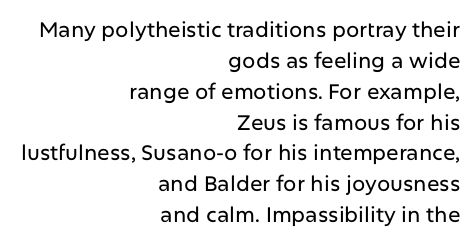
Q: Is the text italic (slanted)? A: No, it is upright.
Q: Is the text underlined? A: No.
Q: How is the paragraph aligned? A: Right-aligned.
Q: Is the spacing between letters normal or unusually wide? A: Normal.
Q: Is the spacing between lines tight, normal or loose? A: Normal.
